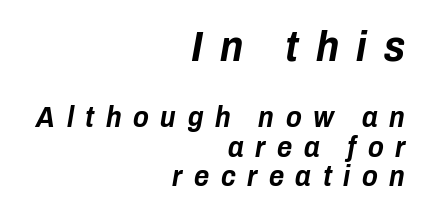
Q: Is the text bold? A: Yes.
Q: Is the text italic (slanted)? A: Yes, it leans right by about 10 degrees.
Q: Is the text underlined? A: No.
Q: How is the paragraph aligned? A: Right-aligned.
Q: Is the spacing between letters normal or unusually wide? A: Unusually wide.
Q: Is the spacing between lines tight, normal or loose? A: Tight.
Q: Which block of text is set in a larger size, the first (top) or the second (bottom)? A: The first (top) one.
Q: Width (condensed, normal, or wide)? A: Condensed.
Q: Stroke contrast? A: Low.
Q: x-height? A: Medium.
Q: Monospaced? A: No.
